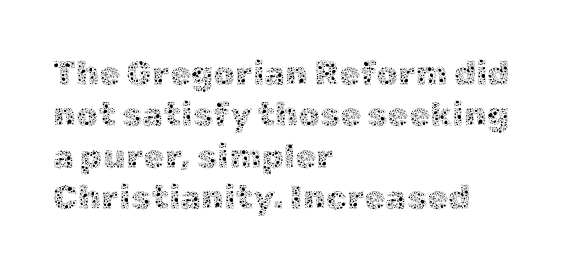
Does the copy run flush right? No — it runs flush left. These lines are rendered in a variable-pitch font. Unbolded letterforms with no extra heft. The gaps between neighbouring characters are ordinary and unremarkable.
